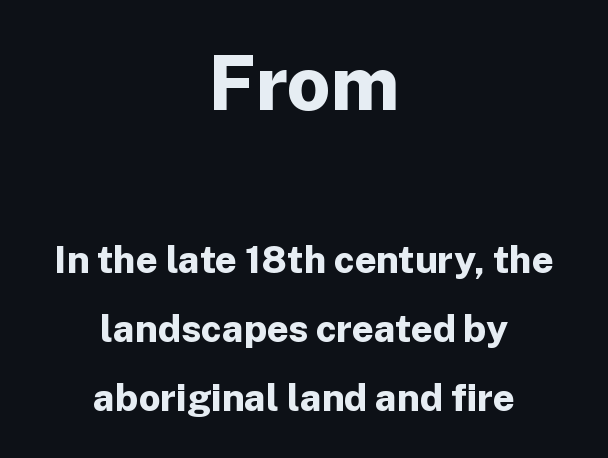
Check under the words: just untouched page. The strokes are fattened all the way to bold. Here the first block reads like a headline and the second like body copy. A typesetter would call this proportional, since set widths differ per character.
